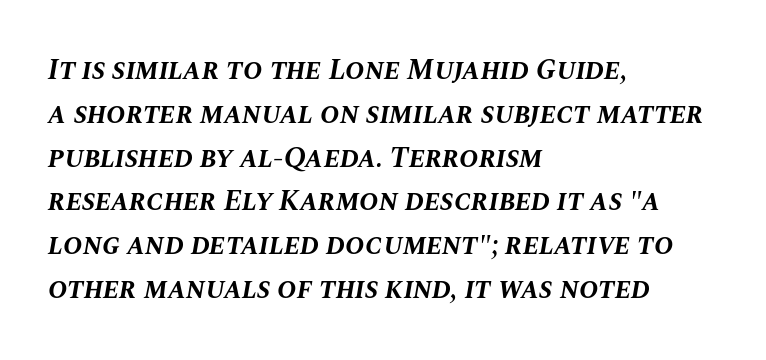
Q: Is the text bold? A: Yes.
Q: Is the text italic (slanted)? A: Yes, it leans right by about 10 degrees.
Q: Is the text underlined? A: No.
Q: How is the paragraph aligned? A: Left-aligned.
Q: Is the spacing between letters normal or unusually wide? A: Normal.
Q: Is the spacing between lines tight, normal or loose? A: Normal.
Q: Width (condensed, normal, or wide)? A: Normal.
Q: Stroke contrast? A: Medium.
Q: x-height? A: Large.
Q: Monospaced? A: No.
